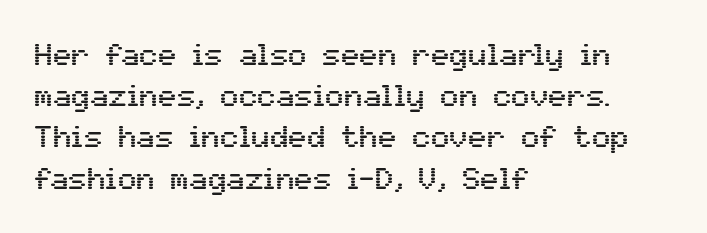
{"serif": "no", "italic": "no", "width": "normal", "stroke_contrast": "medium", "x_height": "medium", "monospaced": "no", "underline": "no", "align": "left", "line_spacing": "normal", "line_spacing_ratio": 1.33, "letter_spacing": "normal", "letter_spacing_em": 0.0, "glyph_px": 31}
